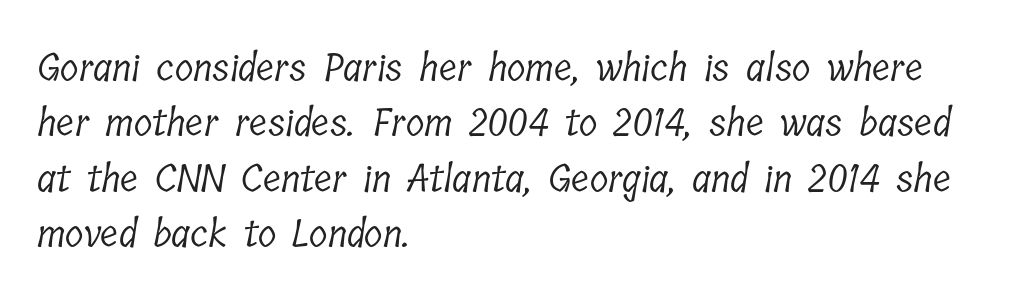
A clean baseline with only descenders dipping below it. Counters stay open thanks to moderate or lighter strokes. The leading is moderate, giving the passage an even texture. Serif or sans? Serif — the stroke terminals have little feet. A typesetter would call this proportional, since set widths differ per character.
